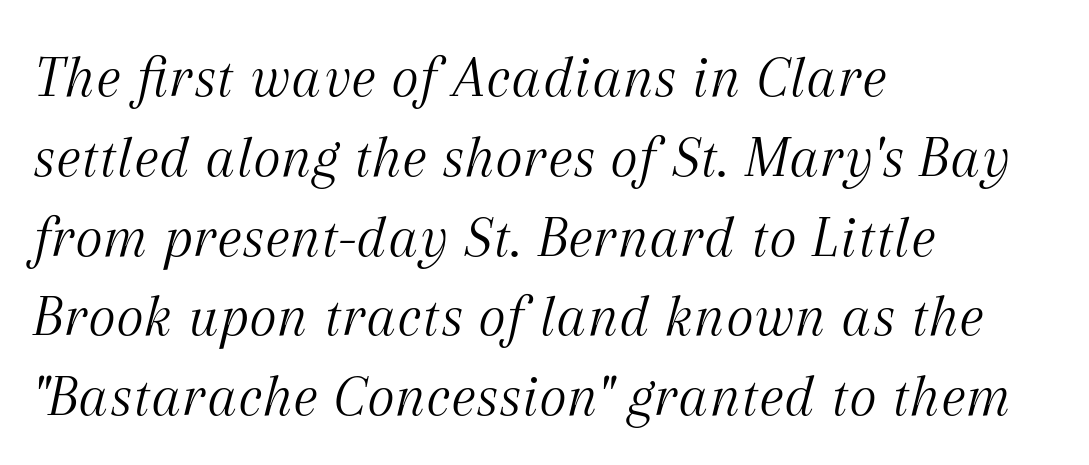
Q: Is the text bold? A: No.
Q: Is the text italic (slanted)? A: Yes, it leans right by about 12 degrees.
Q: Is the typeface a serif or a sans-serif typeface? A: Serif.
Q: Is the text underlined? A: No.
Q: How is the paragraph aligned? A: Left-aligned.
Q: Is the spacing between letters normal or unusually wide? A: Normal.
Q: Is the spacing between lines tight, normal or loose? A: Normal.
Q: Width (condensed, normal, or wide)? A: Normal.
Q: Stroke contrast? A: Medium.
Q: x-height? A: Medium.
Q: Monospaced? A: No.
